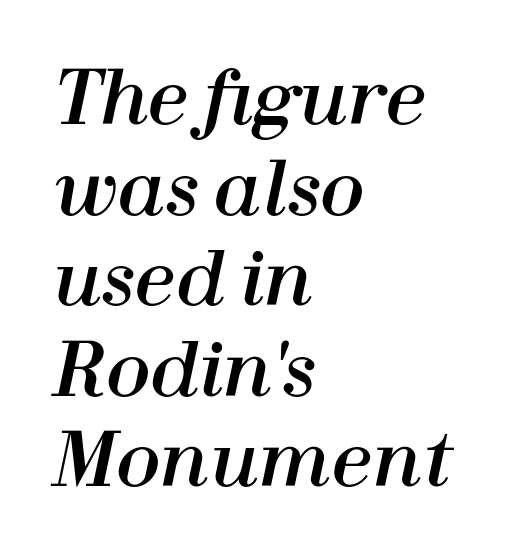
Descenders hang freely into open space. A typesetter would call this zero additional tracking. Caption: multi-line text, flush left, ragged right. The letters are slanted; this is an italic face. This sample has the flowing, uneven cadence of proportional lettering.
